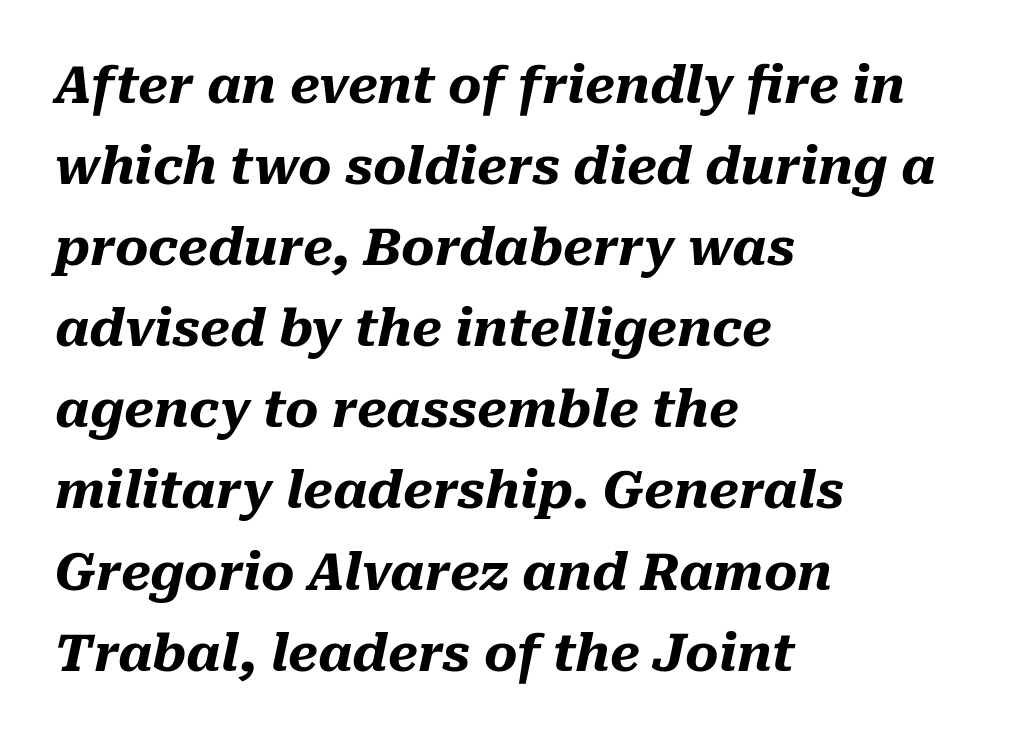
{"italic": "yes", "lean": "right", "slant_degrees": 10, "bold": "yes", "weight": "heavy", "width": "normal", "stroke_contrast": "medium", "x_height": "medium", "monospaced": "no", "underline": "no", "align": "left", "line_spacing": "normal", "line_spacing_ratio": 1.59, "letter_spacing": "normal", "letter_spacing_em": 0.0, "glyph_px": 51}
